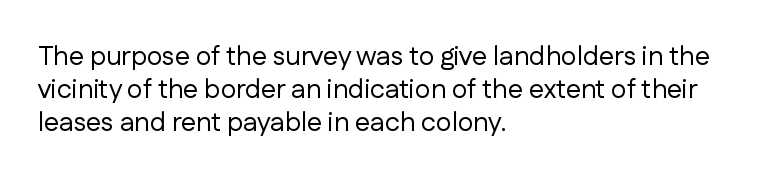
The type sits square on the baseline with zero lean. All the whitespace from short lines collects on the right. Students, note that the glyphs here touch the page at normal intervals. Weight class: somewhere from thin through regular. The foot of each line stays bare and open.
